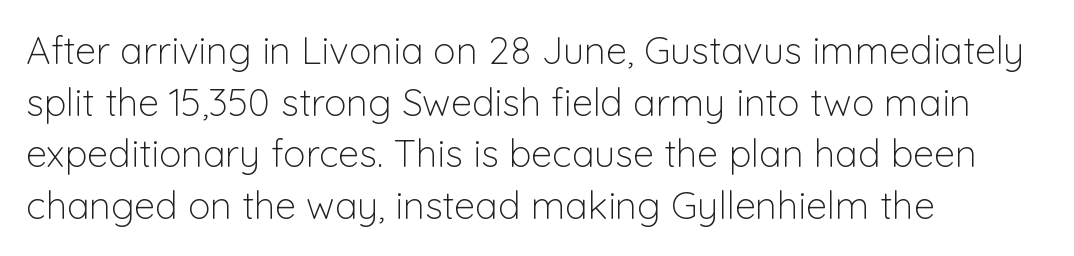
{"serif": "no", "italic": "no", "bold": "no", "weight": "light", "width": "normal", "stroke_contrast": "low", "x_height": "medium", "monospaced": "no", "underline": "no", "align": "left", "line_spacing": "normal", "line_spacing_ratio": 1.36, "letter_spacing": "normal", "letter_spacing_em": 0.0, "glyph_px": 38}
